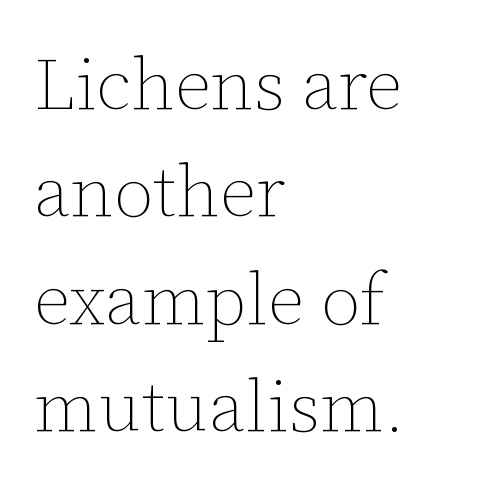
The setting favours the left margin, as ordinary paragraphs usually do. Is there any slant? The stems are plumb. A clean baseline with only descenders dipping below it. Standard letterfit; no display-style spreading of the glyphs.
